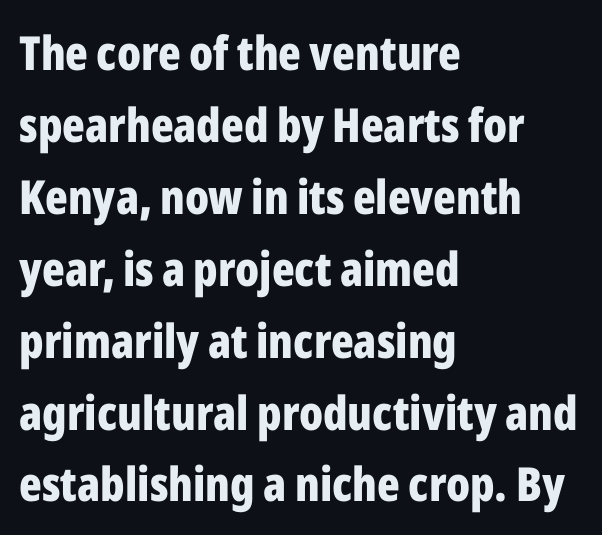
Q: Is the text bold? A: Yes.
Q: Is the text italic (slanted)? A: No, it is upright.
Q: Is the typeface a serif or a sans-serif typeface? A: Sans-serif.
Q: Is the text underlined? A: No.
Q: How is the paragraph aligned? A: Left-aligned.
Q: Is the spacing between letters normal or unusually wide? A: Normal.
Q: Is the spacing between lines tight, normal or loose? A: Normal.
Q: Width (condensed, normal, or wide)? A: Condensed.
Q: Stroke contrast? A: Low.
Q: x-height? A: Medium.
Q: Monospaced? A: No.
